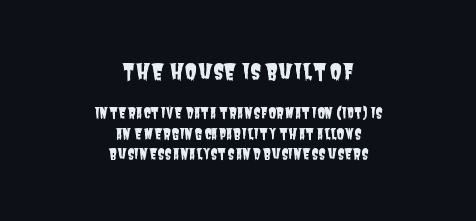
Nothing unusual about the tracking: characters are spaced as the font intends. If you folded the block vertically in half, each line would mirror itself in length. The earlier block is typeset at a bigger size than the later block. Just letters on the line, the space beneath them empty. Whoever set this chose a conventional vertical rhythm.
